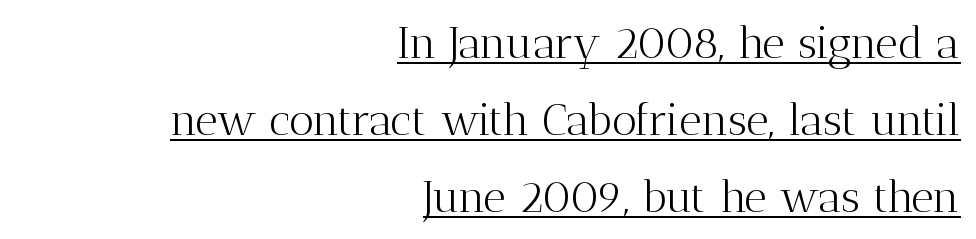
The image shows 44 px light serif type, upright; set right-aligned, line spacing 1.75x, normal letter spacing, underlined; medium stroke contrast and a medium x-height.
